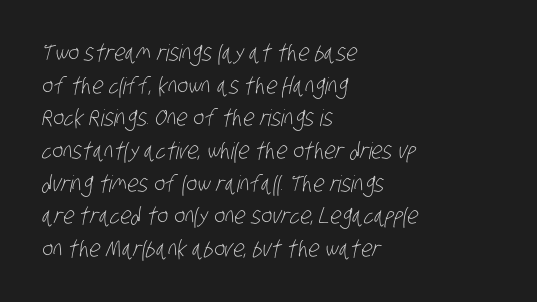
Q: Is the text bold? A: No.
Q: Is the text underlined? A: No.
Q: How is the paragraph aligned? A: Left-aligned.
Q: Is the spacing between letters normal or unusually wide? A: Normal.
Q: Is the spacing between lines tight, normal or loose? A: Normal.
